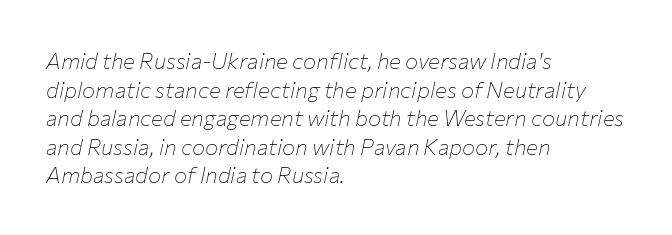
Q: Is the text bold? A: No.
Q: Is the text italic (slanted)? A: Yes, it leans right by about 12 degrees.
Q: Is the text underlined? A: No.
Q: How is the paragraph aligned? A: Left-aligned.
Q: Is the spacing between letters normal or unusually wide? A: Normal.
Q: Is the spacing between lines tight, normal or loose? A: Normal.
